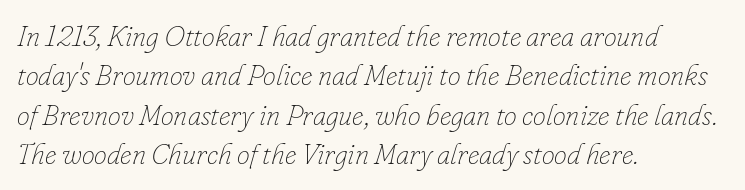
The image shows 29 px thin type, italic (leaning right); set left-aligned, normal line spacing (1.36x), normal letter spacing, not underlined; low stroke contrast and a small x-height.
